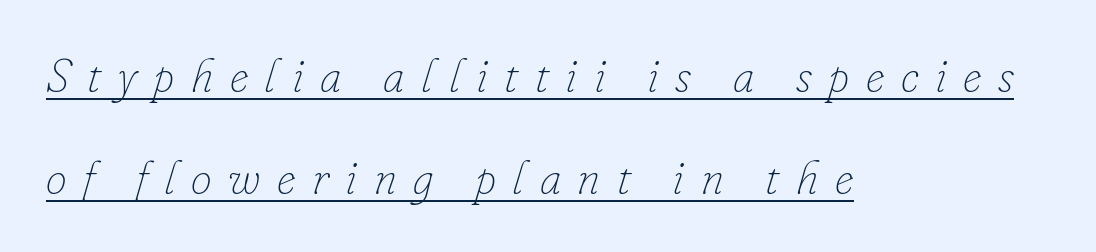
Q: Is the text bold? A: No.
Q: Is the text italic (slanted)? A: Yes, it leans right by about 16 degrees.
Q: Is the text underlined? A: Yes.
Q: How is the paragraph aligned? A: Left-aligned.
Q: Is the spacing between letters normal or unusually wide? A: Unusually wide.
Q: Is the spacing between lines tight, normal or loose? A: Loose.
Q: Width (condensed, normal, or wide)? A: Normal.
Q: Stroke contrast? A: Low.
Q: x-height? A: Small.
Q: Monospaced? A: No.
